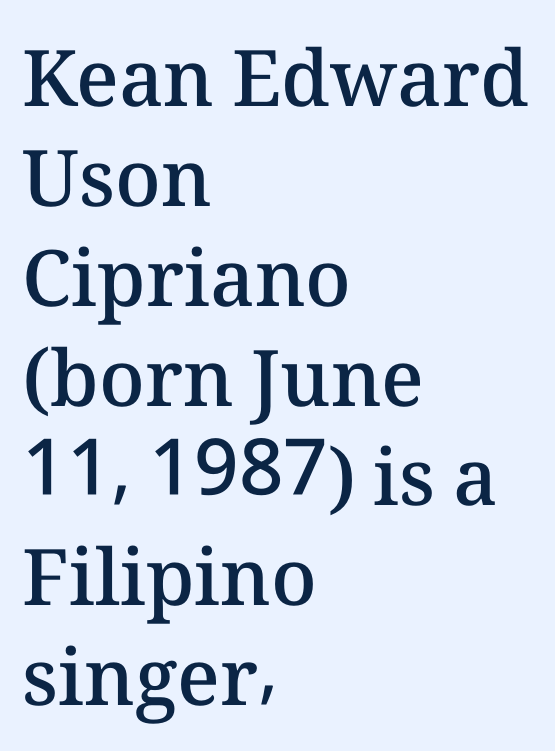
Q: Is the text bold? A: Semi-bold.
Q: Is the text italic (slanted)? A: No, it is upright.
Q: Is the text underlined? A: No.
Q: How is the paragraph aligned? A: Left-aligned.
Q: Is the spacing between letters normal or unusually wide? A: Normal.
Q: Is the spacing between lines tight, normal or loose? A: Normal.
Q: Width (condensed, normal, or wide)? A: Normal.
Q: Stroke contrast? A: Medium.
Q: x-height? A: Medium.
Q: Monospaced? A: No.
